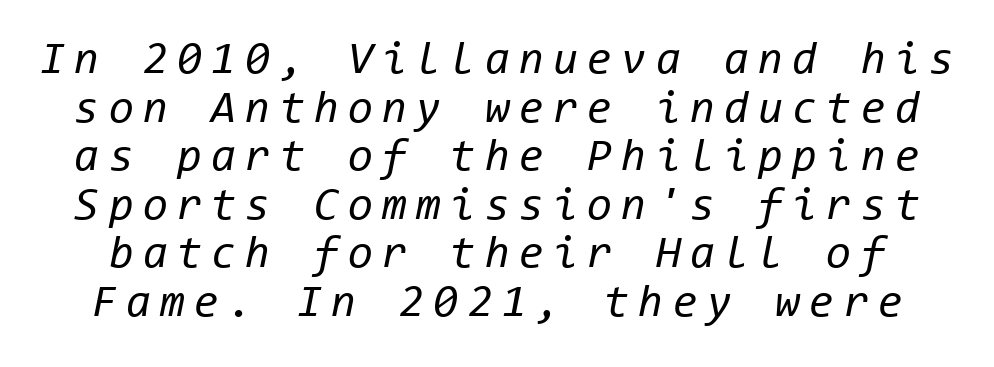
Q: Is the text bold? A: No.
Q: Is the text italic (slanted)? A: Yes, it leans right by about 11 degrees.
Q: Is the text underlined? A: No.
Q: Is the spacing between letters normal or unusually wide? A: Unusually wide.
Q: Is the spacing between lines tight, normal or loose? A: Tight.
Q: Width (condensed, normal, or wide)? A: Normal.
Q: Stroke contrast? A: Low.
Q: x-height? A: Medium.
Q: Monospaced? A: Yes.
